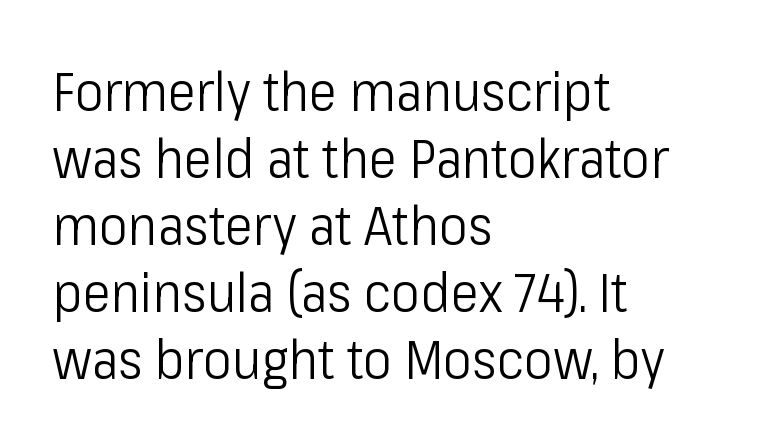
Q: Is the text bold? A: No.
Q: Is the text italic (slanted)? A: No, it is upright.
Q: Is the typeface a serif or a sans-serif typeface? A: Sans-serif.
Q: Is the text underlined? A: No.
Q: How is the paragraph aligned? A: Left-aligned.
Q: Is the spacing between letters normal or unusually wide? A: Normal.
Q: Width (condensed, normal, or wide)? A: Condensed.
Q: Stroke contrast? A: Low.
Q: x-height? A: Medium.
Q: Monospaced? A: No.
